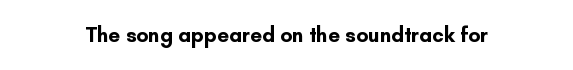
Q: Is the text bold? A: Yes.
Q: Is the text italic (slanted)? A: No, it is upright.
Q: Is the text underlined? A: No.
Q: Is the spacing between letters normal or unusually wide? A: Normal.
